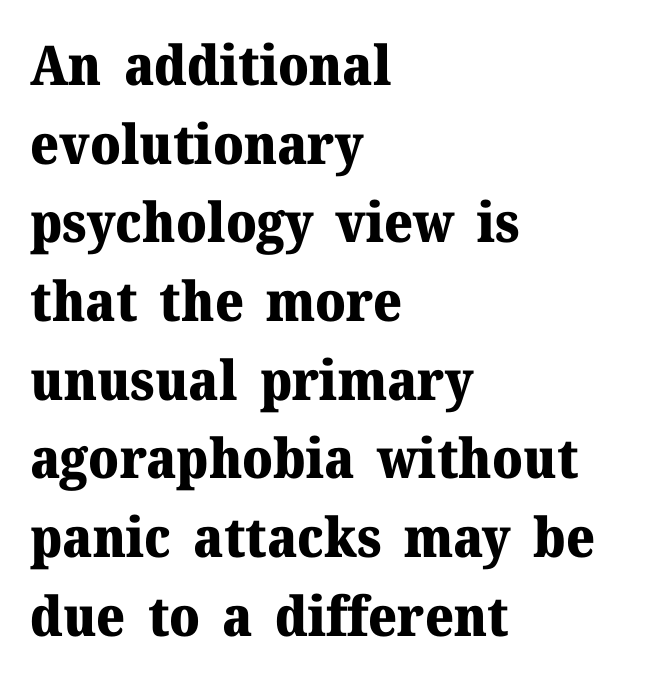
Typographic density is high because the face is bold. Layout note: lines flush left. Each row of text sits above clean, open space. A typesetter would call this proportional, since set widths differ per character. A normal amount of white space separates one row of letters from the next.
